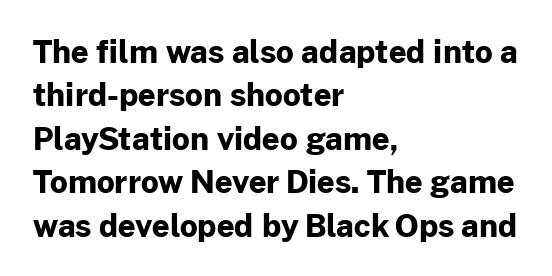
Q: Is the text bold? A: Yes.
Q: Is the text italic (slanted)? A: No, it is upright.
Q: Is the typeface a serif or a sans-serif typeface? A: Sans-serif.
Q: Is the text underlined? A: No.
Q: How is the paragraph aligned? A: Left-aligned.
Q: Is the spacing between letters normal or unusually wide? A: Normal.
Q: Is the spacing between lines tight, normal or loose? A: Normal.
Q: Width (condensed, normal, or wide)? A: Normal.
Q: Stroke contrast? A: Low.
Q: x-height? A: Medium.
Q: Monospaced? A: No.
